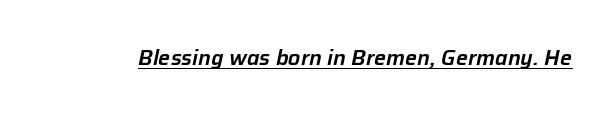
The lettering is marked with a stroke running underneath it. The lettering tilts uniformly, giving the passage an italic look. Nobody touched the tracking dial on this one.
